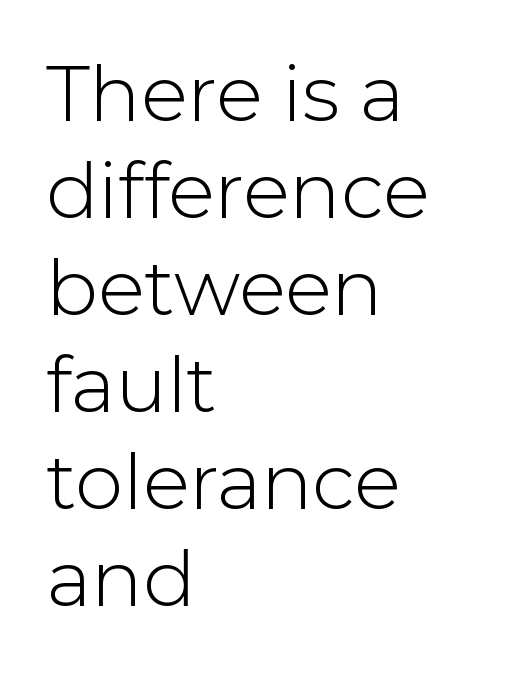
Q: Is the text bold? A: No.
Q: Is the text italic (slanted)? A: No, it is upright.
Q: Is the typeface a serif or a sans-serif typeface? A: Sans-serif.
Q: Is the text underlined? A: No.
Q: How is the paragraph aligned? A: Left-aligned.
Q: Is the spacing between letters normal or unusually wide? A: Normal.
Q: Is the spacing between lines tight, normal or loose? A: Normal.
Q: Width (condensed, normal, or wide)? A: Normal.
Q: Stroke contrast? A: Low.
Q: x-height? A: Medium.
Q: Monospaced? A: No.
